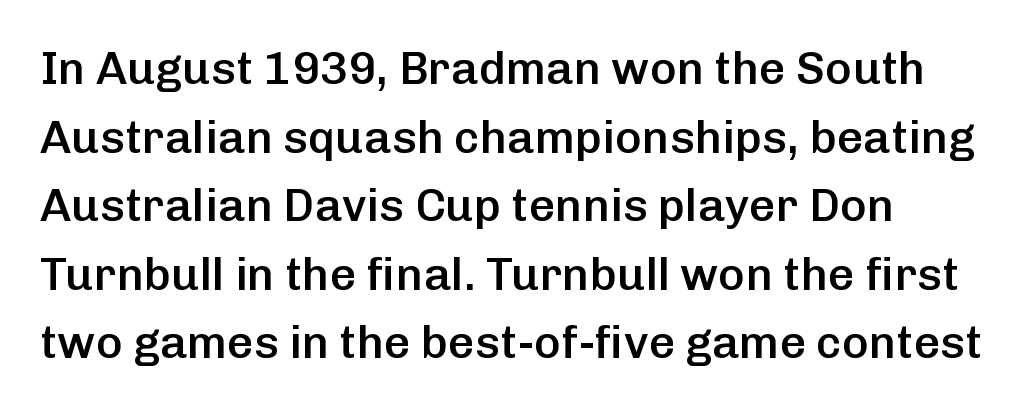
{"serif": "no", "italic": "no", "bold": "semi", "weight": "semibold", "width": "normal", "stroke_contrast": "low", "x_height": "medium", "monospaced": "no", "underline": "no", "line_spacing": "normal", "line_spacing_ratio": 1.49, "letter_spacing": "normal", "letter_spacing_em": 0.0, "glyph_px": 46}
